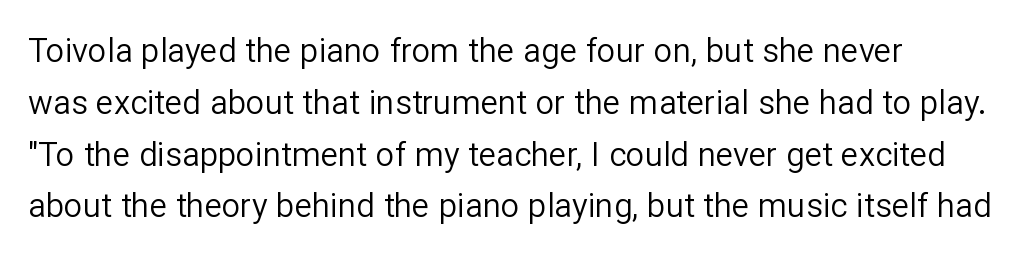
{"serif": "no", "italic": "no", "bold": "no", "weight": "regular", "width": "normal", "stroke_contrast": "low", "x_height": "medium", "monospaced": "no", "underline": "no", "align": "left", "line_spacing": "normal", "line_spacing_ratio": 1.57, "letter_spacing": "normal", "letter_spacing_em": 0.0, "glyph_px": 33}
